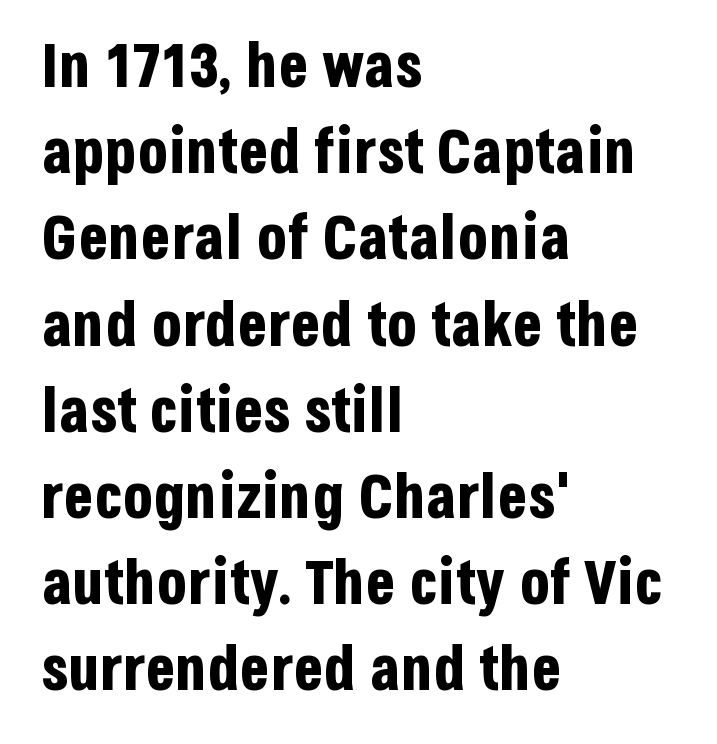
The image shows 62 px bold, condensed sans-serif type, upright; set left-aligned, normal line spacing (1.39x), normal letter spacing, not underlined; low stroke contrast and a large x-height.
